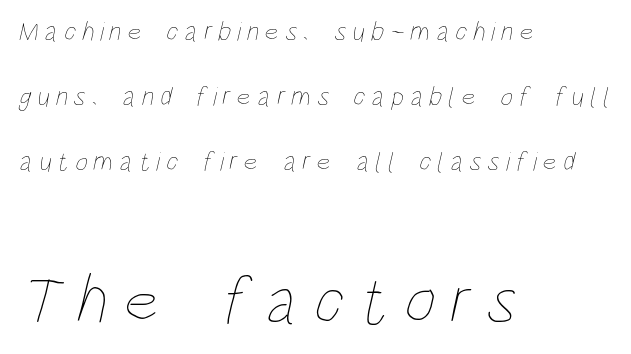
{"bold": "no", "weight": "thin", "width": "condensed", "stroke_contrast": "low", "x_height": "large", "monospaced": "no", "underline": "no", "align": "left", "line_spacing": "loose", "line_spacing_ratio": 2.4, "letter_spacing": "wide", "letter_spacing_em": 0.23, "larger_block": "second", "size_ratio": 2.52, "glyph_px": 68}
